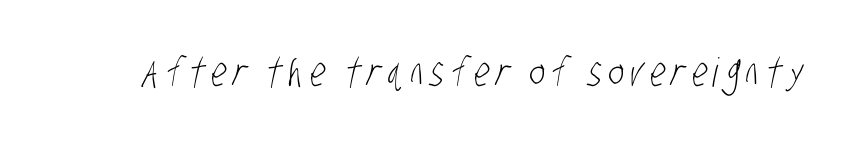
{"serif": "no", "bold": "no", "weight": "light", "width": "condensed", "stroke_contrast": "low", "x_height": "large", "monospaced": "no", "underline": "no", "glyph_px": 40}
